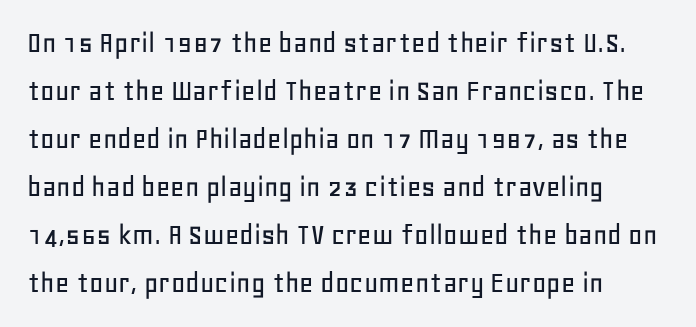
{"serif": "no", "italic": "no", "width": "normal", "stroke_contrast": "low", "x_height": "large", "monospaced": "no", "underline": "no", "align": "left", "line_spacing": "normal", "line_spacing_ratio": 1.55, "letter_spacing": "normal", "letter_spacing_em": 0.0, "glyph_px": 31}
